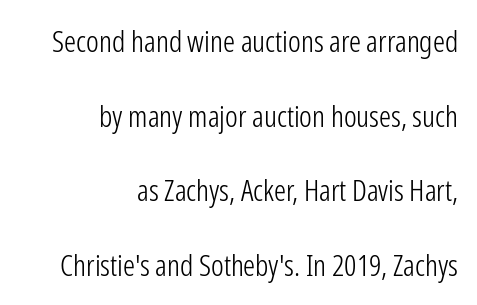
The image shows 30 px light, condensed sans-serif type, upright; set right-aligned, loose line spacing (2.49x), normal letter spacing, not underlined; low stroke contrast and a medium x-height.
